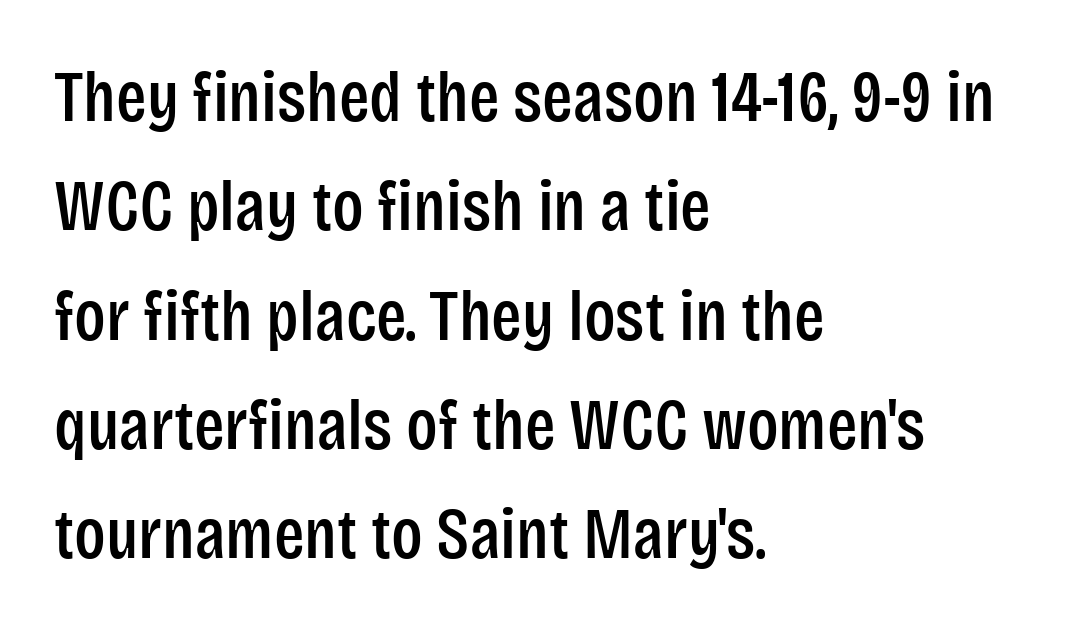
Q: Is the text italic (slanted)? A: No, it is upright.
Q: Is the typeface a serif or a sans-serif typeface? A: Sans-serif.
Q: Is the text underlined? A: No.
Q: How is the paragraph aligned? A: Left-aligned.
Q: Is the spacing between letters normal or unusually wide? A: Normal.
Q: Is the spacing between lines tight, normal or loose? A: Normal.
Q: Width (condensed, normal, or wide)? A: Condensed.
Q: Stroke contrast? A: Low.
Q: x-height? A: Large.
Q: Monospaced? A: No.
